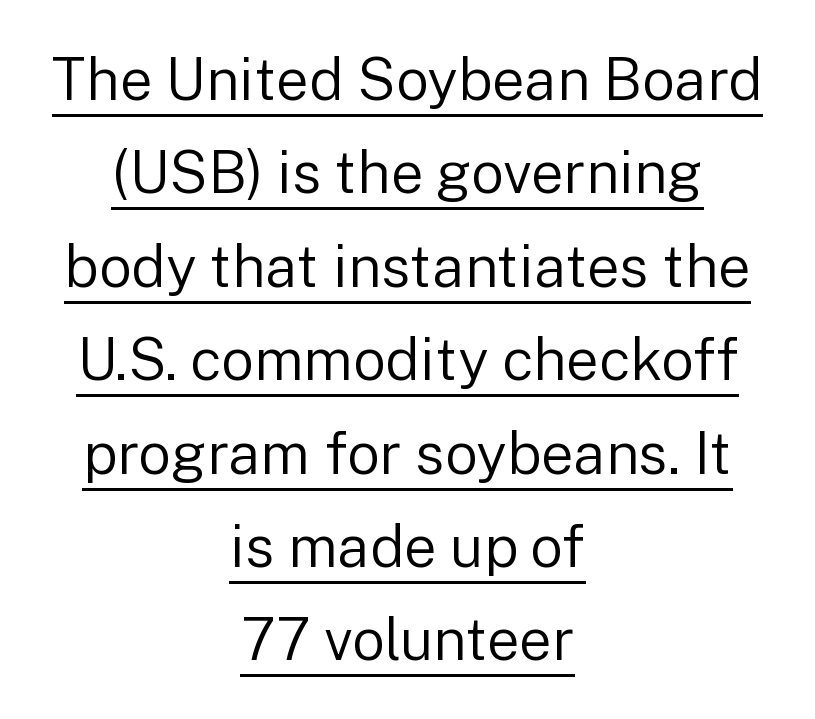
{"serif": "no", "italic": "no", "bold": "no", "weight": "regular", "width": "normal", "stroke_contrast": "low", "x_height": "medium", "monospaced": "no", "underline": "yes", "align": "center", "line_spacing": "normal", "line_spacing_ratio": 1.61, "letter_spacing": "normal", "letter_spacing_em": 0.0, "glyph_px": 58}
